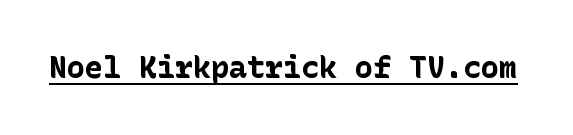
{"serif": "no", "italic": "no", "bold": "yes", "weight": "bold", "width": "normal", "stroke_contrast": "low", "x_height": "medium", "underline": "yes", "letter_spacing": "normal", "letter_spacing_em": 0.0, "glyph_px": 30}
